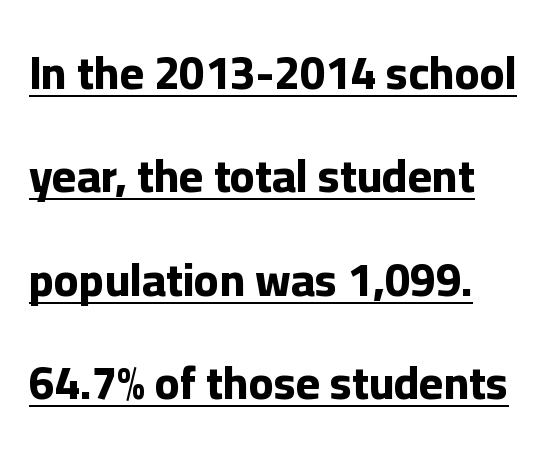
Q: Is the text bold? A: Yes.
Q: Is the text italic (slanted)? A: No, it is upright.
Q: Is the typeface a serif or a sans-serif typeface? A: Sans-serif.
Q: Is the text underlined? A: Yes.
Q: How is the paragraph aligned? A: Left-aligned.
Q: Is the spacing between letters normal or unusually wide? A: Normal.
Q: Is the spacing between lines tight, normal or loose? A: Loose.
Q: Width (condensed, normal, or wide)? A: Normal.
Q: Stroke contrast? A: Low.
Q: x-height? A: Medium.
Q: Monospaced? A: No.
